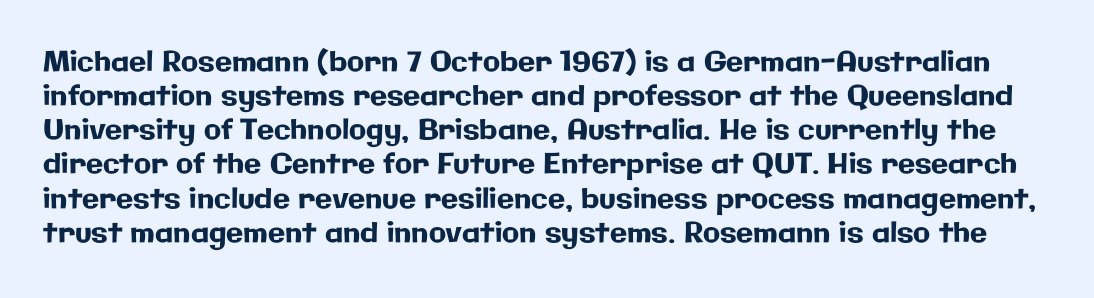
The face used here is a sans, in the tradition of grotesques and geometrics. This is the regular roman posture of the typeface. Clear beneath every line of the passage. Students, note that the glyphs here touch the page at normal intervals. Note the varied advance widths — an 'i' is clearly narrower than an 'm'.
